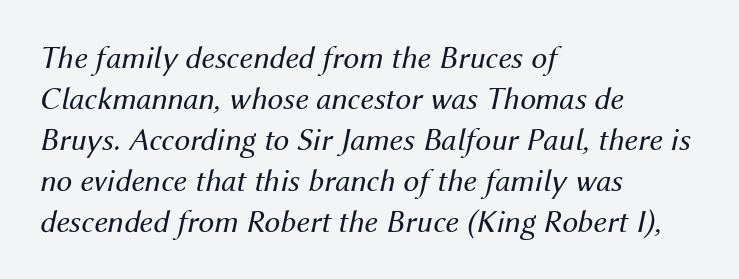
Tracking value appears to be zero — textbook default spacing. It's the slanting kind of type. Bare-footed words on every line. Each letter keeps its own natural width here, so spacing adapts to shape.
